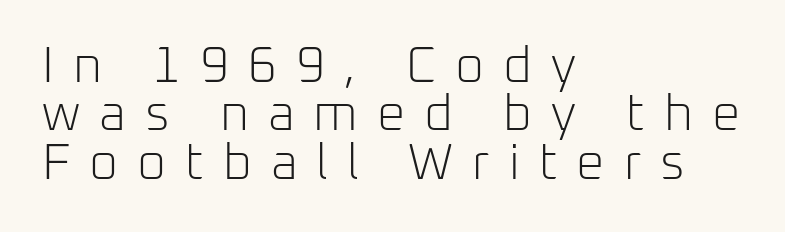
Note the varied advance widths — an 'i' is clearly narrower than an 'm'. Horizontal alignment here is leftward, the default for most running prose. Tall strokes in this sample are plumb rather than angled. Whoever set this chose condensed vertical rhythm over breathing room. The space directly below the letters is spotless.
